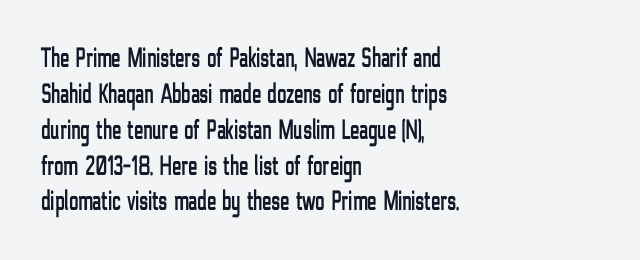
Compared with typical paragraphs, the rows here are spaced about the same. Regarding serifs, this sample does without them. This is roman type, the default non-slanted kind. Standard letterfit; no display-style spreading of the glyphs. A student would call this left alignment; a typographer would say flush left, rag right. A typesetter would call this proportional, since set widths differ per character.
